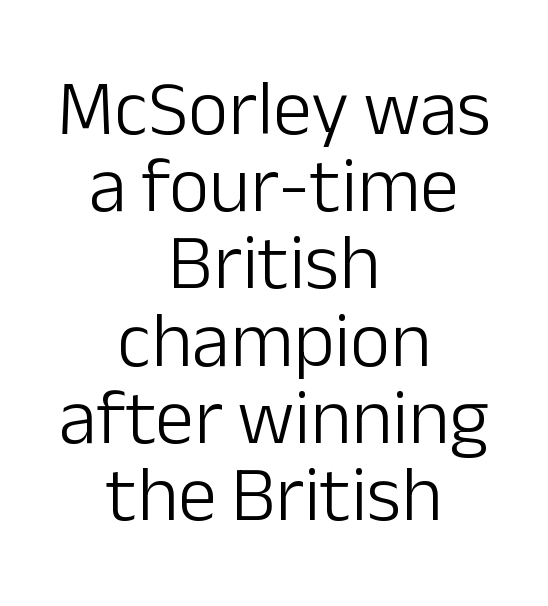
Q: Is the text bold? A: No.
Q: Is the text italic (slanted)? A: No, it is upright.
Q: Is the typeface a serif or a sans-serif typeface? A: Sans-serif.
Q: Is the text underlined? A: No.
Q: How is the paragraph aligned? A: Centered.
Q: Is the spacing between letters normal or unusually wide? A: Normal.
Q: Is the spacing between lines tight, normal or loose? A: Tight.
Q: Width (condensed, normal, or wide)? A: Normal.
Q: Stroke contrast? A: Low.
Q: x-height? A: Medium.
Q: Monospaced? A: No.
